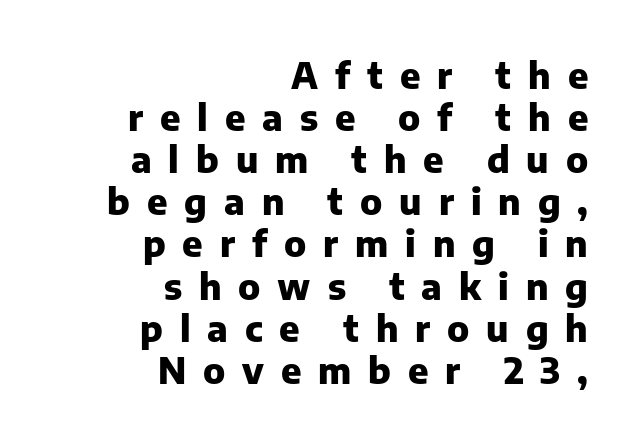
The image shows 36 px heavy sans-serif type, upright; set right-aligned, line spacing 1.17x, unusually wide letter spacing (+0.47 em), not underlined; low stroke contrast and a medium x-height.
